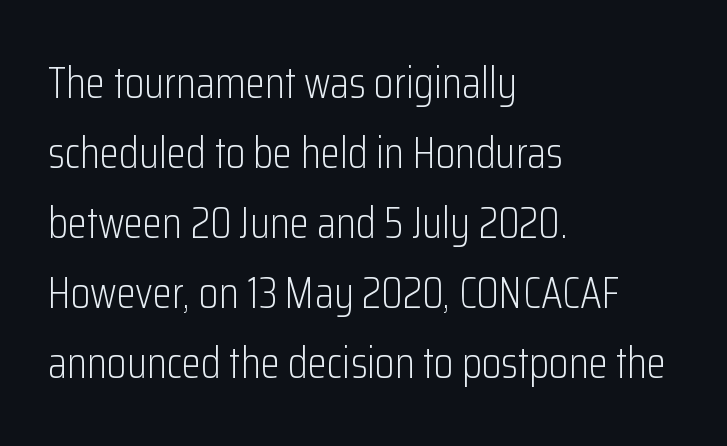
Counters stay open thanks to moderate or lighter strokes. The rendering uses natural spacing where letterforms have individual widths. The space directly below the letters is spotless. If you drew a line through each stem, it would be perfectly vertical. Regarding leading, the lines here are spaced in the standard way. The letterforms sit shoulder to shoulder at normal distance.
